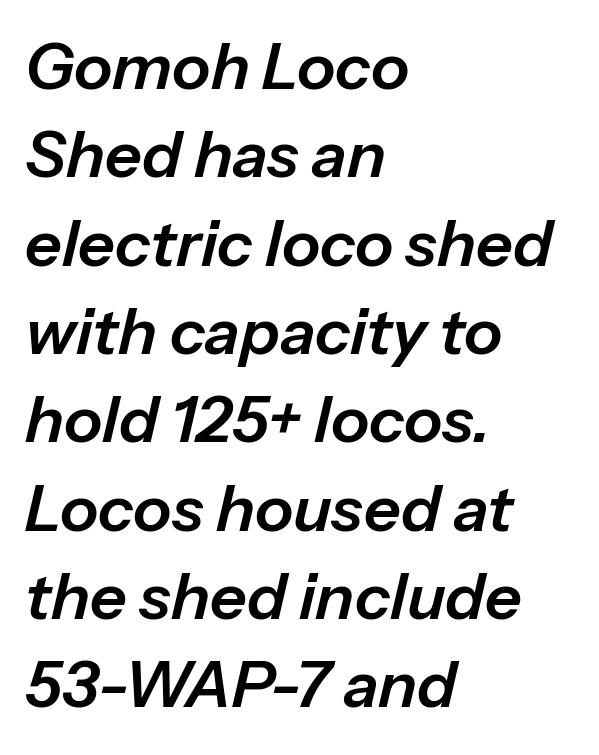
{"italic": "yes", "lean": "right", "slant_degrees": 13, "width": "normal", "stroke_contrast": "low", "x_height": "medium", "monospaced": "no", "underline": "no", "align": "left", "line_spacing": "normal", "line_spacing_ratio": 1.38, "letter_spacing": "normal", "letter_spacing_em": 0.0, "glyph_px": 64}
